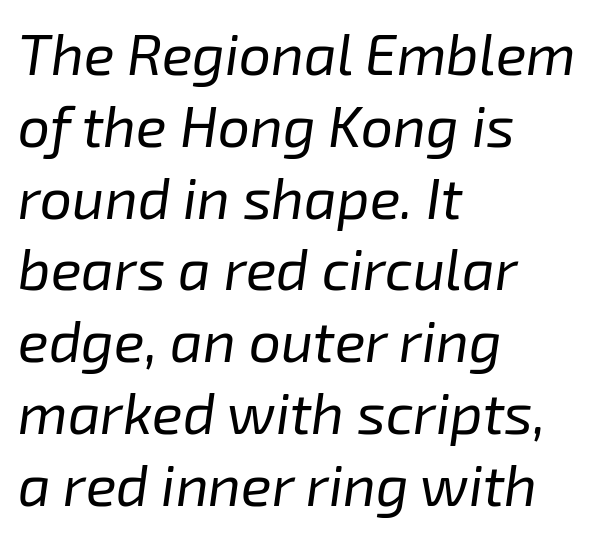
Q: Is the text bold? A: No.
Q: Is the text italic (slanted)? A: Yes, it leans right by about 8 degrees.
Q: Is the text underlined? A: No.
Q: How is the paragraph aligned? A: Left-aligned.
Q: Is the spacing between letters normal or unusually wide? A: Normal.
Q: Is the spacing between lines tight, normal or loose? A: Normal.
Q: Width (condensed, normal, or wide)? A: Normal.
Q: Stroke contrast? A: Low.
Q: x-height? A: Medium.
Q: Monospaced? A: No.
